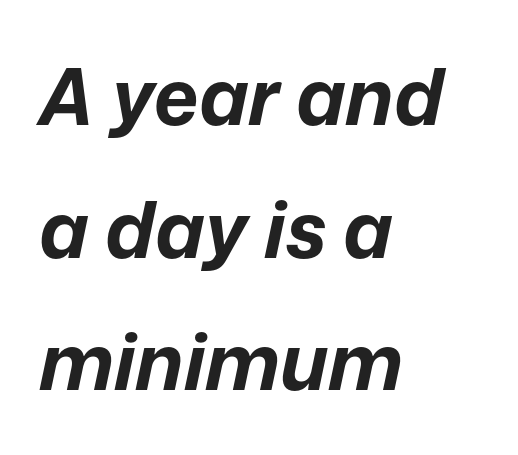
The image shows 78 px bold type, italic (leaning right); set left-aligned, normal line spacing (1.7x), normal letter spacing, not underlined; low stroke contrast and a medium x-height.
